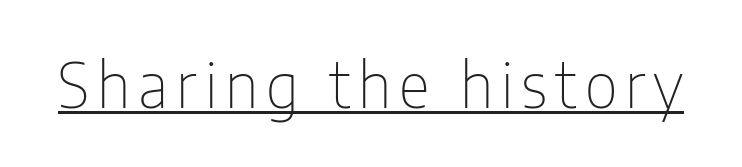
{"serif": "no", "italic": "no", "bold": "no", "weight": "thin", "width": "condensed", "stroke_contrast": "low", "x_height": "medium", "monospaced": "no", "underline": "yes", "glyph_px": 61}
